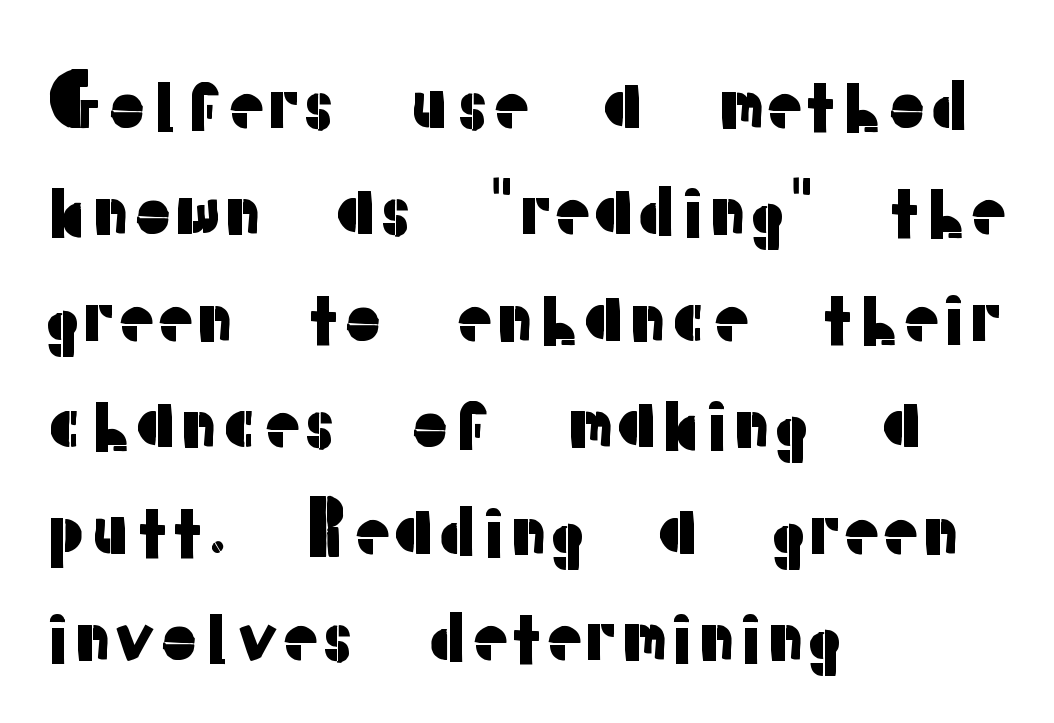
{"serif": "no", "italic": "no", "width": "normal", "stroke_contrast": "low", "x_height": "medium", "monospaced": "no", "underline": "no", "align": "left", "line_spacing": "normal", "line_spacing_ratio": 1.52, "letter_spacing": "normal", "letter_spacing_em": 0.0, "glyph_px": 70}
